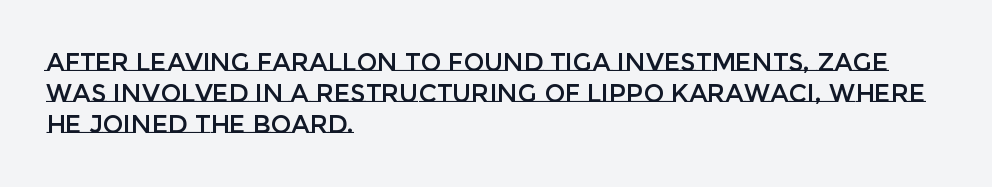
The image shows 25 px text type, upright; set left-aligned, normal line spacing (1.25x), normal letter spacing, not underlined.
